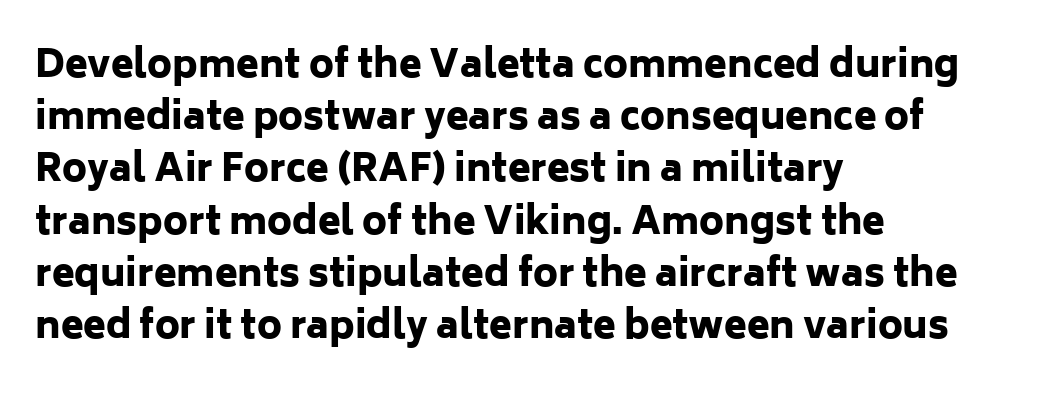
Q: Is the text bold? A: Yes.
Q: Is the text italic (slanted)? A: No, it is upright.
Q: Is the typeface a serif or a sans-serif typeface? A: Sans-serif.
Q: Is the text underlined? A: No.
Q: How is the paragraph aligned? A: Left-aligned.
Q: Is the spacing between letters normal or unusually wide? A: Normal.
Q: Is the spacing between lines tight, normal or loose? A: Normal.
Q: Width (condensed, normal, or wide)? A: Normal.
Q: Stroke contrast? A: Low.
Q: x-height? A: Medium.
Q: Monospaced? A: No.
